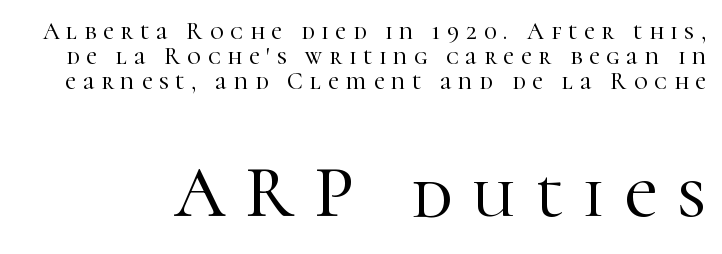
{"serif": "yes", "italic": "no", "width": "normal", "stroke_contrast": "high", "x_height": "medium", "monospaced": "no", "underline": "no", "line_spacing": "tight", "line_spacing_ratio": 1.05, "letter_spacing": "wide", "letter_spacing_em": 0.28, "larger_block": "second", "size_ratio": 3.0, "glyph_px": 72}
